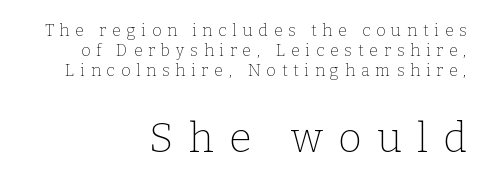
The image shows 41 px thin serif type, upright; set right-aligned, line spacing 1.24x, unusually wide letter spacing (+0.37 em), not underlined; the second (bottom) block is 2.56x larger; low stroke contrast and a medium x-height.
